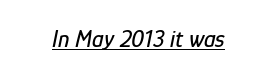
Every word sits above its own underline. Italic? Definitely — the glyphs are oblique. Tracking value appears to be zero — textbook default spacing.
